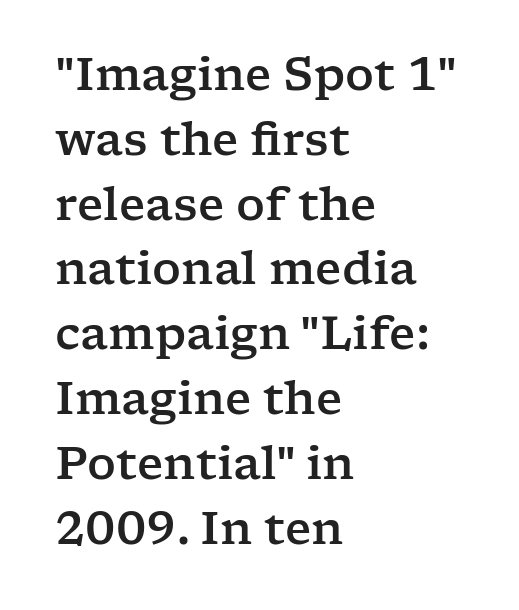
The image shows 45 px wide serif type, upright; set left-aligned, normal line spacing (1.44x), normal letter spacing, not underlined; low stroke contrast and a medium x-height.
